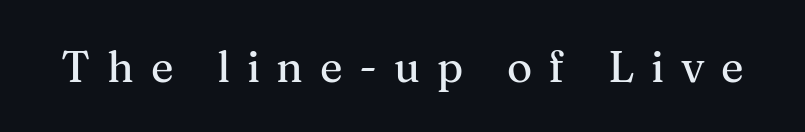
Is this a fixed-width face? No — the glyphs have proportional, varying widths. What stands out about the letter spacing? Its width — letters are far apart. The glyphs in this specimen are seriffed. The baseline area is clear. No italicization has been applied; the sample stays upright.
